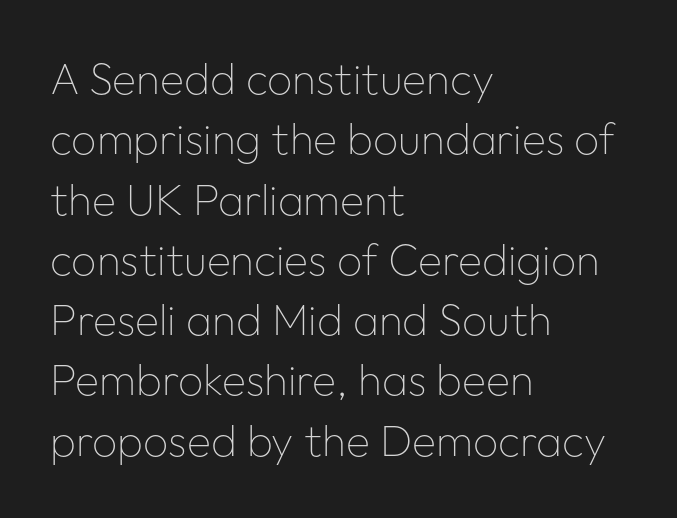
The image shows 44 px thin sans-serif type, upright; set left-aligned, normal line spacing (1.37x), normal letter spacing, not underlined; low stroke contrast and a medium x-height.
